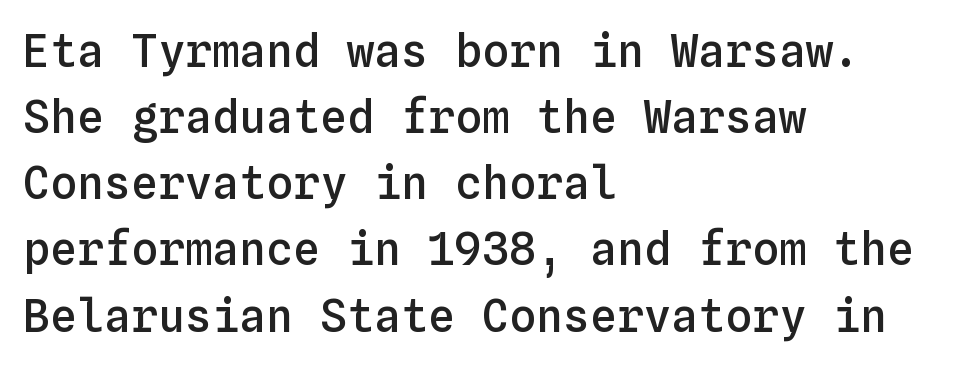
Q: Is the text bold? A: Semi-bold.
Q: Is the text italic (slanted)? A: No, it is upright.
Q: Is the text underlined? A: No.
Q: How is the paragraph aligned? A: Left-aligned.
Q: Is the spacing between letters normal or unusually wide? A: Normal.
Q: Is the spacing between lines tight, normal or loose? A: Normal.
Q: Width (condensed, normal, or wide)? A: Normal.
Q: Stroke contrast? A: Low.
Q: x-height? A: Medium.
Q: Monospaced? A: Yes.
